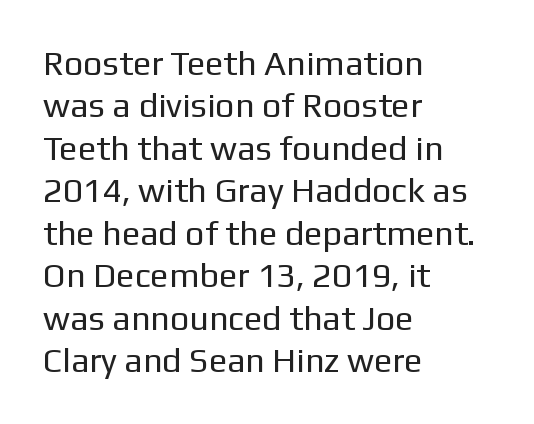
The image shows 34 px regular-weight sans-serif type, upright; set left-aligned, normal line spacing (1.25x), normal letter spacing, not underlined; low stroke contrast and a medium x-height.
